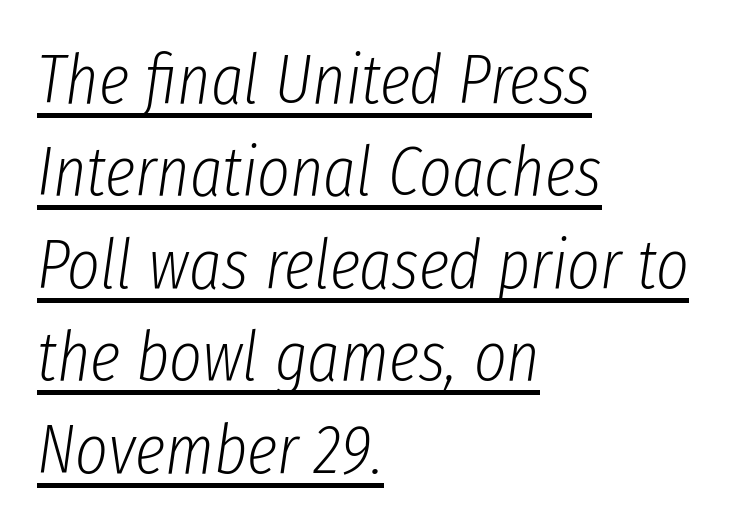
Q: Is the text bold? A: No.
Q: Is the text italic (slanted)? A: Yes, it leans right by about 8 degrees.
Q: Is the text underlined? A: Yes.
Q: How is the paragraph aligned? A: Left-aligned.
Q: Is the spacing between letters normal or unusually wide? A: Normal.
Q: Is the spacing between lines tight, normal or loose? A: Normal.
Q: Width (condensed, normal, or wide)? A: Condensed.
Q: Stroke contrast? A: Low.
Q: x-height? A: Medium.
Q: Monospaced? A: No.
